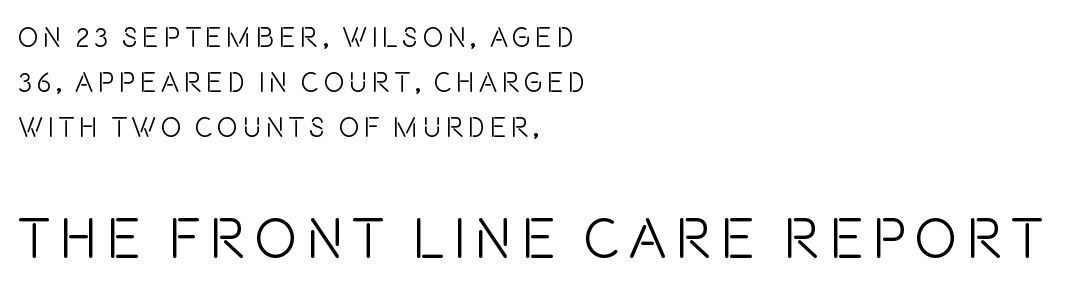
The image shows 57 px light, condensed sans-serif type, upright; set left-aligned, normal line spacing (1.61x), not underlined; the second (bottom) block is 2.04x larger; low stroke contrast and a large x-height.
